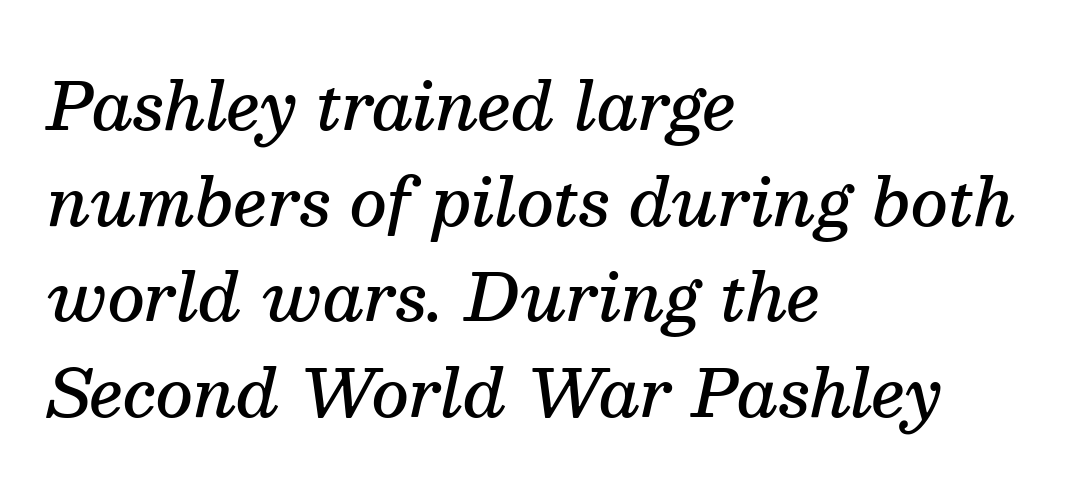
The image shows 65 px semibold serif type, italic (leaning right); set left-aligned, normal line spacing (1.47x), normal letter spacing, not underlined; medium stroke contrast and a medium x-height.
